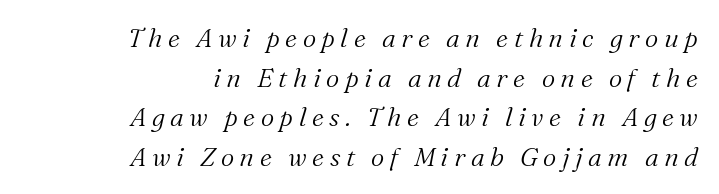
Where is the straight margin? On the right. Anything drawn beneath the words? Only blank space. Looking at the ascenders, they clearly lean. Observe the wide spacing: letters keep a clear distance from each other. The designer left line spacing at the default.
